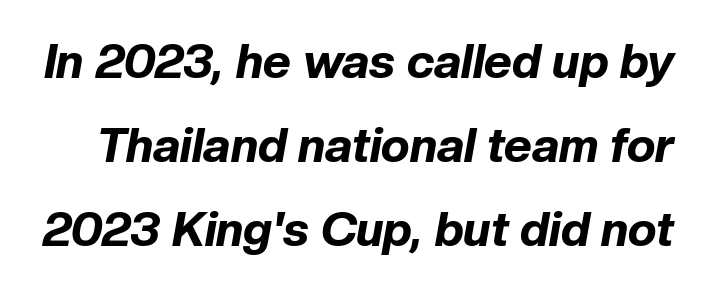
The image shows 48 px bold type, italic (leaning right); set line spacing 1.75x, normal letter spacing, not underlined; low stroke contrast and a medium x-height.
